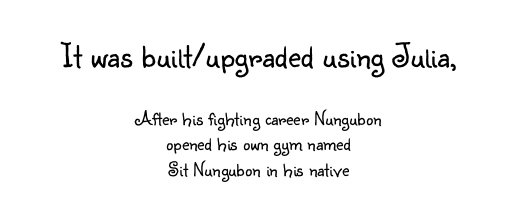
{"serif": "no", "italic": "no", "bold": "no", "weight": "light", "width": "normal", "stroke_contrast": "low", "x_height": "small", "monospaced": "no", "underline": "no", "align": "center", "line_spacing": "normal", "line_spacing_ratio": 1.28, "letter_spacing": "normal", "letter_spacing_em": 0.0, "larger_block": "first", "size_ratio": 1.75, "glyph_px": 35}
